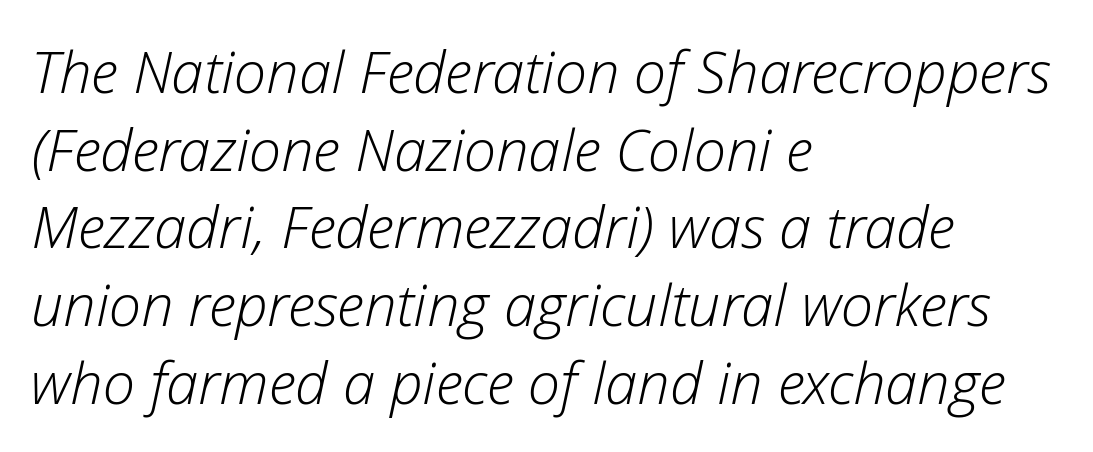
{"italic": "yes", "lean": "right", "slant_degrees": 12, "bold": "no", "weight": "light", "width": "normal", "stroke_contrast": "low", "x_height": "medium", "monospaced": "no", "underline": "no", "align": "left", "line_spacing": "normal", "line_spacing_ratio": 1.34, "letter_spacing": "normal", "letter_spacing_em": 0.0, "glyph_px": 58}
